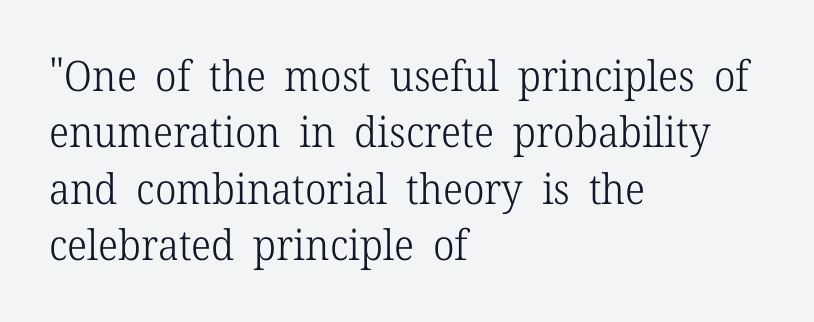
Q: Is the text bold? A: No.
Q: Is the text italic (slanted)? A: No, it is upright.
Q: Is the typeface a serif or a sans-serif typeface? A: Serif.
Q: Is the text underlined? A: No.
Q: How is the paragraph aligned? A: Left-aligned.
Q: Is the spacing between letters normal or unusually wide? A: Normal.
Q: Is the spacing between lines tight, normal or loose? A: Normal.
Q: Width (condensed, normal, or wide)? A: Normal.
Q: Stroke contrast? A: Low.
Q: x-height? A: Medium.
Q: Monospaced? A: No.
